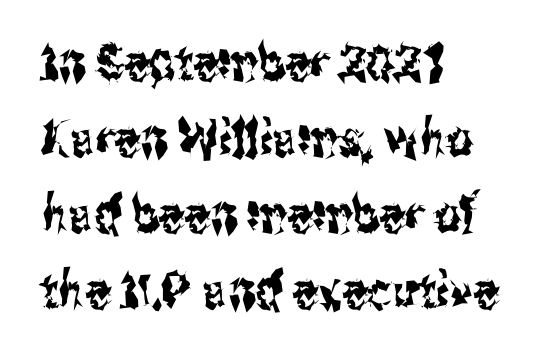
This sample has the flowing, uneven cadence of proportional lettering. Does extra space separate the letters? No, they use regular spacing. Just letters on the line, the space beneath them empty. Rows of type keep a routine distance in the vertical direction. The letters carry no serifs — their stems end cleanly without finishing strokes.
